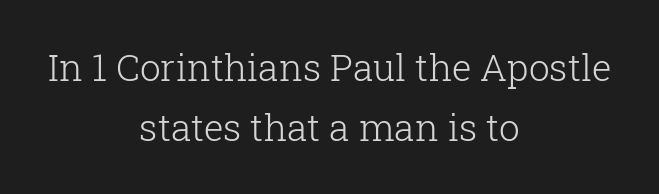
The image shows 37 px light serif type, upright; set centered, normal line spacing (1.62x), normal letter spacing, not underlined; low stroke contrast and a medium x-height.
